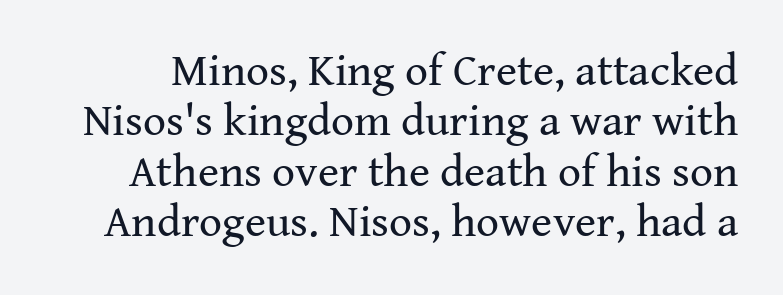
The horizontal fit of the characters is conventional and even. Leading: reduced. Do the letters lean? They stand straight. Varying glyph widths throughout — classic text-font behaviour. Type without underlining.
